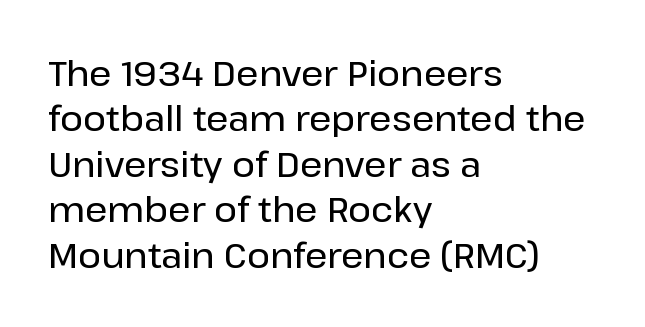
The lettering holds an erect, upright posture throughout. Every row of glyphs begins at an identical x-position on the left. This sample has the flowing, uneven cadence of proportional lettering. Is the letter spacing exaggerated? No — it looks like the ordinary default. Is this a sans? Yes — the strokes have no serifs.
